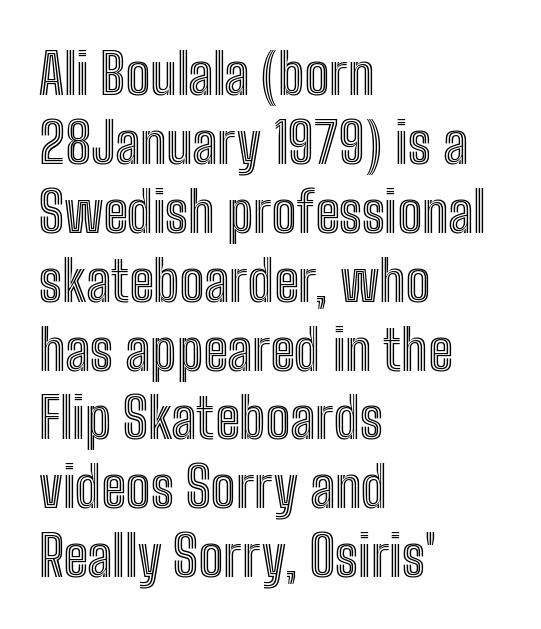
The image shows 56 px condensed type, upright; set left-aligned, line spacing 1.23x, normal letter spacing, not underlined; a medium x-height.
